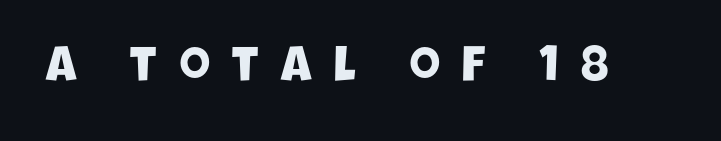
Q: Is the typeface a serif or a sans-serif typeface? A: Sans-serif.
Q: Is the text underlined? A: No.
Q: Is the spacing between letters normal or unusually wide? A: Unusually wide.
Q: Width (condensed, normal, or wide)? A: Condensed.
Q: Stroke contrast? A: Low.
Q: x-height? A: Large.
Q: Monospaced? A: No.
